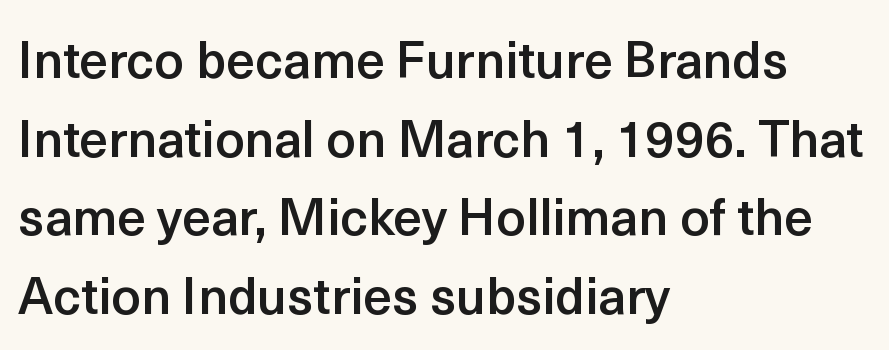
Q: Is the text bold? A: Semi-bold.
Q: Is the text italic (slanted)? A: No, it is upright.
Q: Is the typeface a serif or a sans-serif typeface? A: Sans-serif.
Q: Is the text underlined? A: No.
Q: How is the paragraph aligned? A: Left-aligned.
Q: Is the spacing between letters normal or unusually wide? A: Normal.
Q: Is the spacing between lines tight, normal or loose? A: Normal.
Q: Width (condensed, normal, or wide)? A: Normal.
Q: x-height? A: Medium.
Q: Monospaced? A: No.
